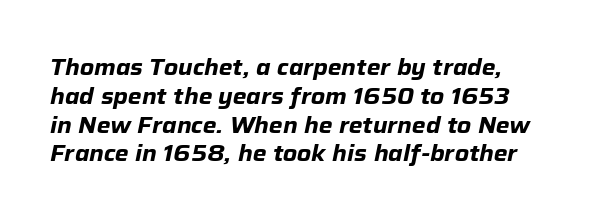
The image shows 22 px bold type, italic (leaning right); set normal line spacing (1.31x), normal letter spacing, not underlined.
